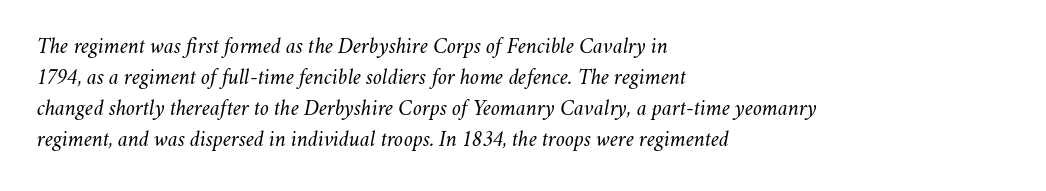
Reading down the column, the eye jumps a familiar distance to each next line. Default kerning and tracking; the words read as compact shapes. All the whitespace from short lines collects on the right. The area under the type is left untouched. Notice how the stems are inclined rather than vertical — that's the hallmark of italics. This is not heavy type; no bold has been used.
